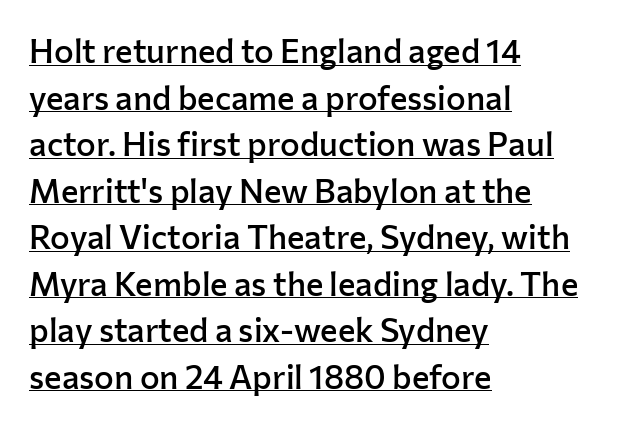
The image shows 33 px semibold sans-serif type, upright; set left-aligned, normal line spacing (1.41x), normal letter spacing, underlined; low stroke contrast and a medium x-height.
